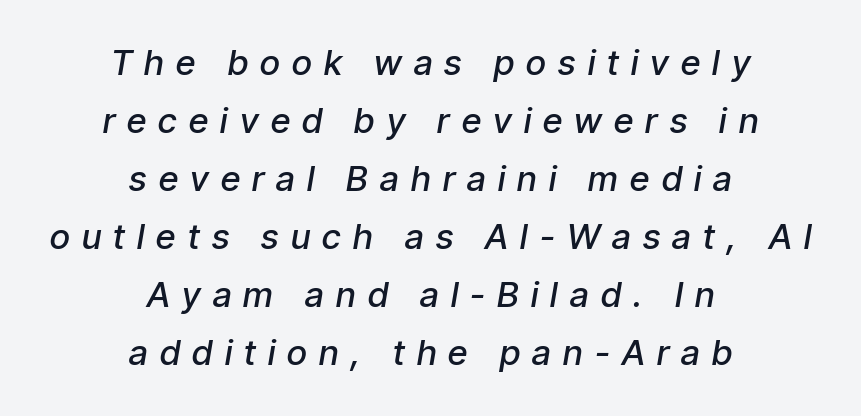
Q: Is the text bold? A: Semi-bold.
Q: Is the text italic (slanted)? A: Yes, it leans right by about 9 degrees.
Q: Is the text underlined? A: No.
Q: How is the paragraph aligned? A: Centered.
Q: Is the spacing between letters normal or unusually wide? A: Unusually wide.
Q: Is the spacing between lines tight, normal or loose? A: Normal.
Q: Width (condensed, normal, or wide)? A: Condensed.
Q: Stroke contrast? A: Low.
Q: x-height? A: Medium.
Q: Monospaced? A: No.
